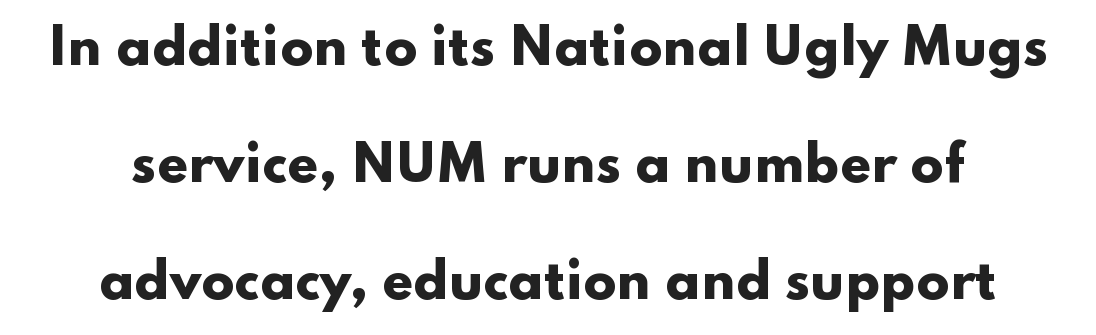
Q: Is the text bold? A: Yes.
Q: Is the text italic (slanted)? A: No, it is upright.
Q: Is the typeface a serif or a sans-serif typeface? A: Sans-serif.
Q: Is the text underlined? A: No.
Q: Is the spacing between letters normal or unusually wide? A: Normal.
Q: Is the spacing between lines tight, normal or loose? A: Loose.
Q: Width (condensed, normal, or wide)? A: Wide.
Q: Stroke contrast? A: Low.
Q: x-height? A: Small.
Q: Monospaced? A: No.
